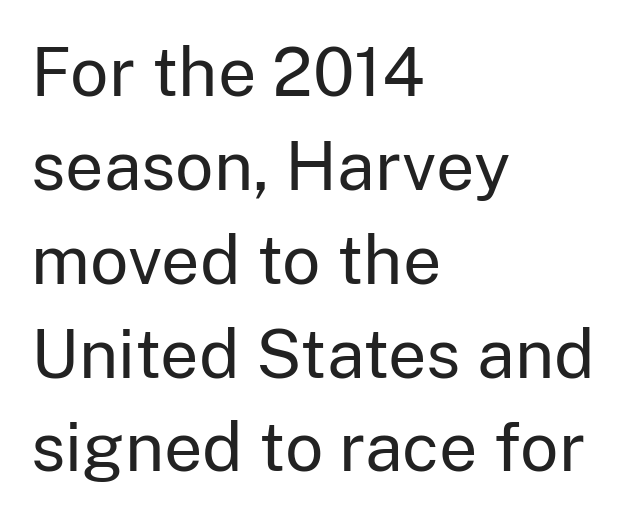
The letters advance in unequal steps, a hallmark of proportional type. The letters carry no serifs — their stems end cleanly without finishing strokes. The compositor pushed each line to the left boundary. Posture: upright roman.
